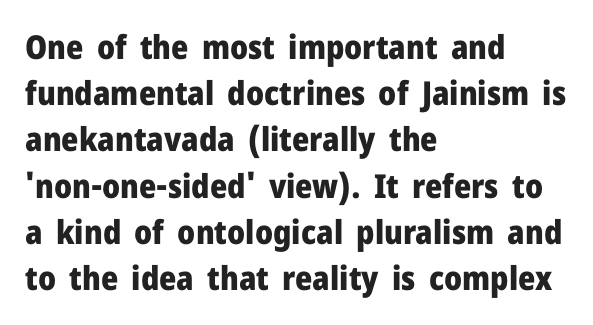
In terms of posture, this sample is upright. What stands out about the letter spacing? Nothing — it is the standard amount. Each glyph is drawn with heavy, bold strokes. Vertical spacing — default. Honestly, there is no underline to notice here at all. A typesetter would call this proportional, since set widths differ per character.
